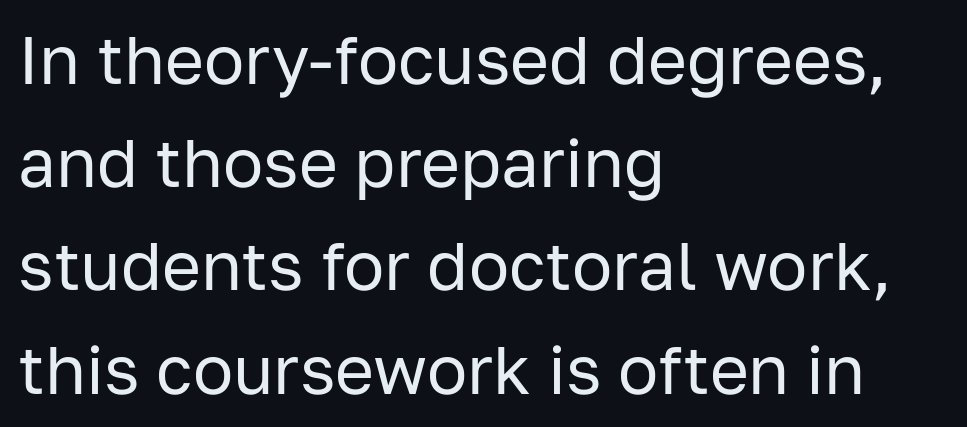
{"serif": "no", "italic": "no", "bold": "no", "weight": "regular", "width": "normal", "stroke_contrast": "low", "x_height": "medium", "monospaced": "no", "underline": "no", "align": "left", "line_spacing": "normal", "line_spacing_ratio": 1.54, "letter_spacing": "normal", "letter_spacing_em": 0.0, "glyph_px": 67}
